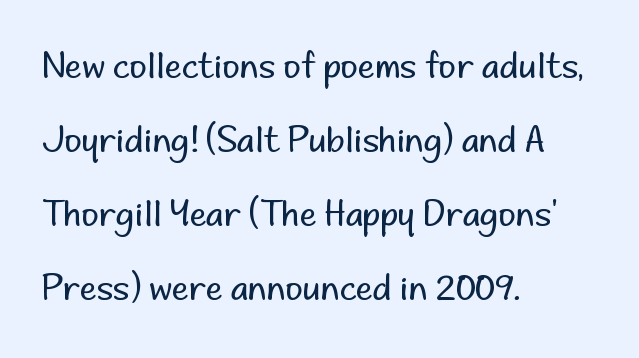
Posture: vertical. Compared with typical paragraphs, the rows here are farther apart. Unlike a traditional serif, this face leaves its strokes unadorned. The tracking reads as untouched default to a designer's eye. A light-to-regular cut is what we see here.
